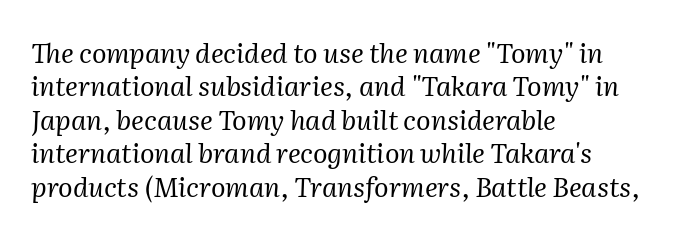
The image shows 27 px text type, italic (leaning right); set left-aligned, line spacing 1.24x, normal letter spacing, not underlined.
